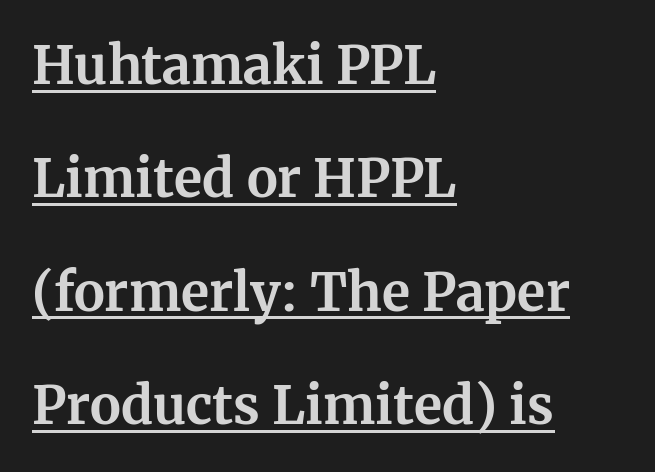
{"serif": "yes", "italic": "no", "bold": "yes", "weight": "bold", "width": "normal", "stroke_contrast": "medium", "x_height": "medium", "monospaced": "no", "underline": "yes", "align": "left", "line_spacing": "loose", "line_spacing_ratio": 2.18, "letter_spacing": "normal", "letter_spacing_em": 0.0, "glyph_px": 52}
